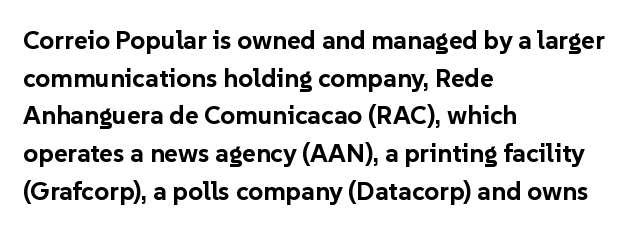
{"italic": "no", "bold": "yes", "underline": "no", "align": "left", "line_spacing": "normal", "line_spacing_ratio": 1.45, "letter_spacing": "normal", "letter_spacing_em": 0.0, "glyph_px": 26}
